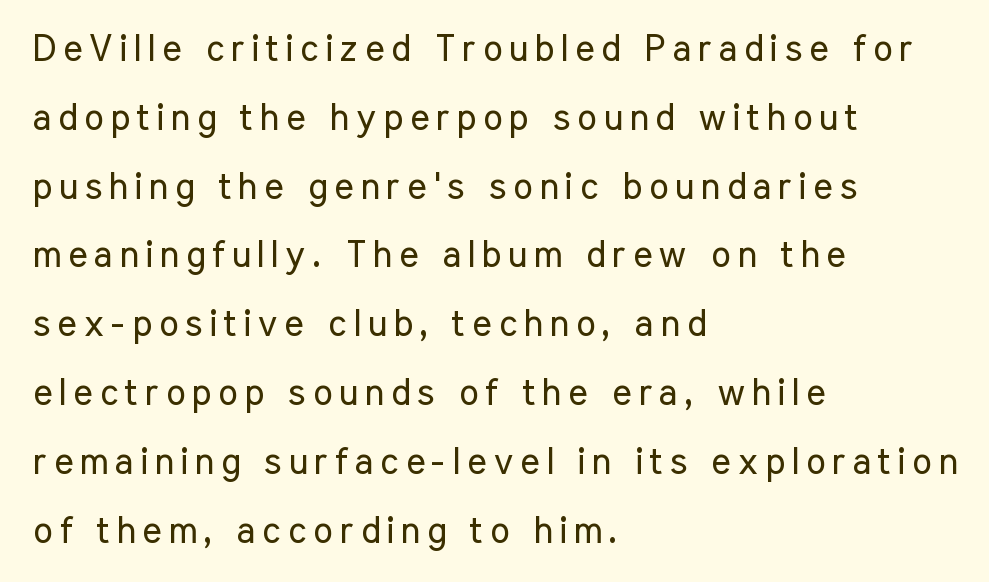
The image shows 37 px regular-weight, condensed sans-serif type, upright; set left-aligned, line spacing 1.86x, not underlined; low stroke contrast and a medium x-height.
